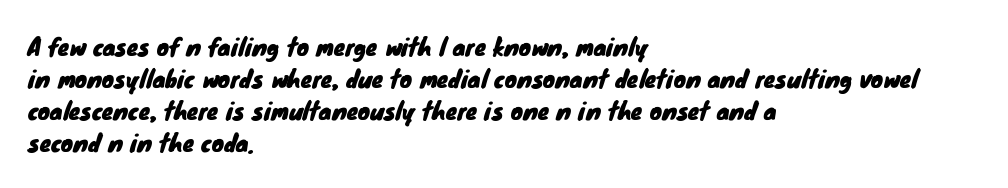
Descenders hang freely into open space. Observe the ordinary spacing: letters are neighbours, not strangers. Alignment: flush left. The vertical gap from one line to the next is medium.
